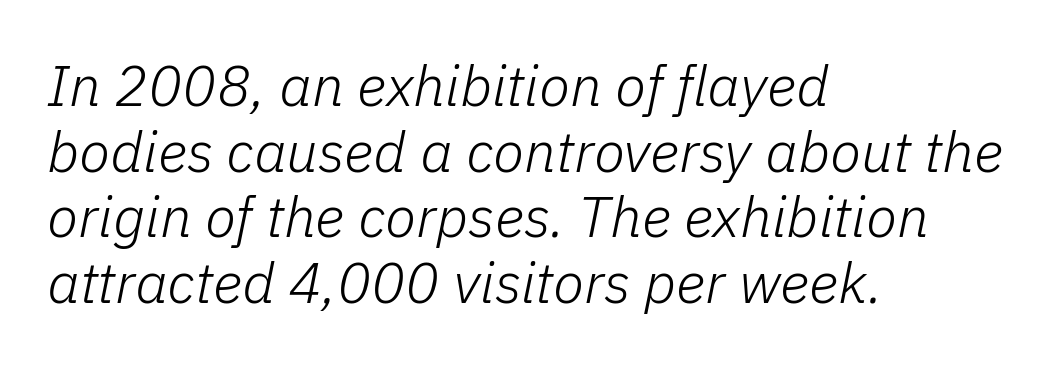
Q: Is the text bold? A: No.
Q: Is the text italic (slanted)? A: Yes, it leans right by about 11 degrees.
Q: Is the text underlined? A: No.
Q: How is the paragraph aligned? A: Left-aligned.
Q: Is the spacing between letters normal or unusually wide? A: Normal.
Q: Is the spacing between lines tight, normal or loose? A: Tight.
Q: Width (condensed, normal, or wide)? A: Normal.
Q: Stroke contrast? A: Low.
Q: x-height? A: Medium.
Q: Monospaced? A: No.
